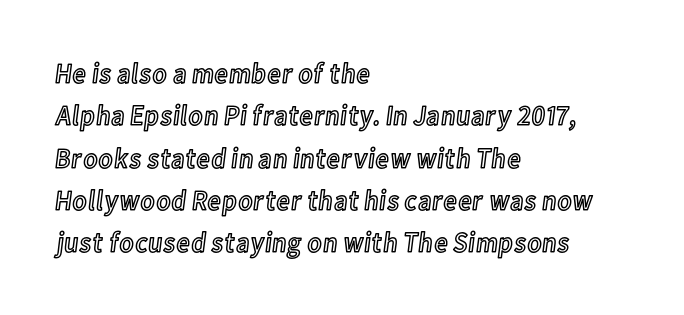
Varying glyph widths throughout — classic text-font behaviour. Horizontally, the lines are justified to the leading edge only. The string is rendered with underlining switched off. The line texture is even and compact thanks to regular tracking. The passage shown stacks its lines at a standard gap.
